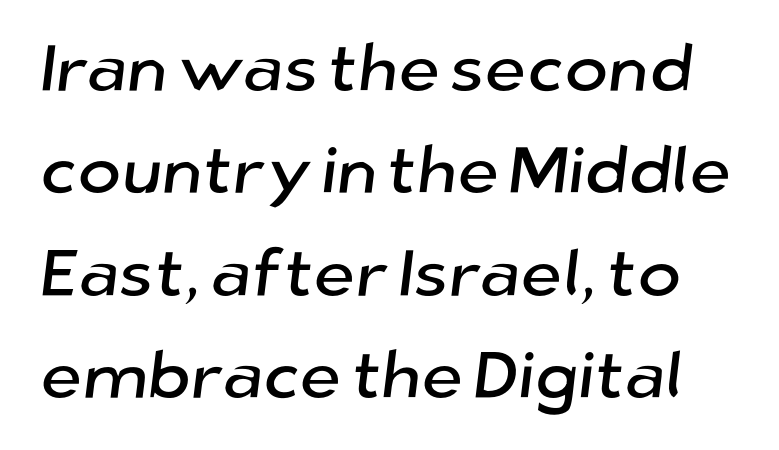
Think of a printed novel: that variable character pitch is what you see here. Observe the ordinary spacing: letters are neighbours, not strangers. The area under the type is left untouched. No feet cap the strokes, marking this as sans-serif type. Vertical spacing — default.
